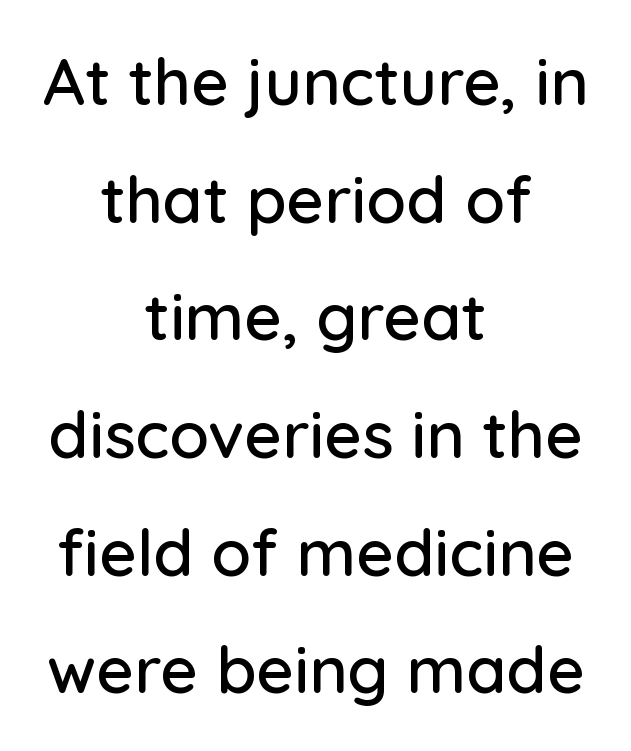
{"serif": "no", "italic": "no", "width": "normal", "stroke_contrast": "low", "x_height": "medium", "monospaced": "no", "underline": "no", "align": "center", "line_spacing_ratio": 1.81, "letter_spacing": "normal", "letter_spacing_em": 0.0, "glyph_px": 65}
